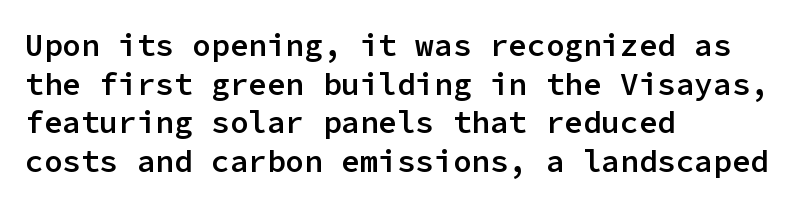
{"serif": "no", "italic": "no", "bold": "semi", "weight": "semibold", "width": "normal", "stroke_contrast": "low", "x_height": "medium", "monospaced": "yes", "underline": "no", "align": "left", "line_spacing": "normal", "line_spacing_ratio": 1.25, "letter_spacing": "normal", "letter_spacing_em": 0.0, "glyph_px": 31}
